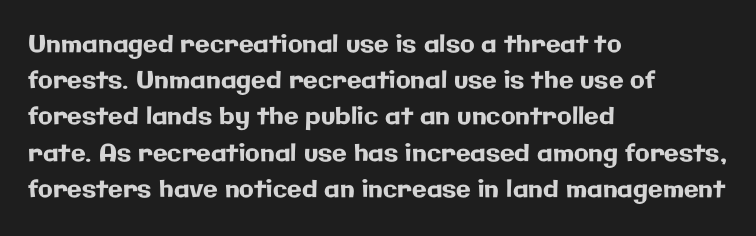
Q: Is the text italic (slanted)? A: No, it is upright.
Q: Is the text underlined? A: No.
Q: How is the paragraph aligned? A: Left-aligned.
Q: Is the spacing between letters normal or unusually wide? A: Normal.
Q: Is the spacing between lines tight, normal or loose? A: Normal.
